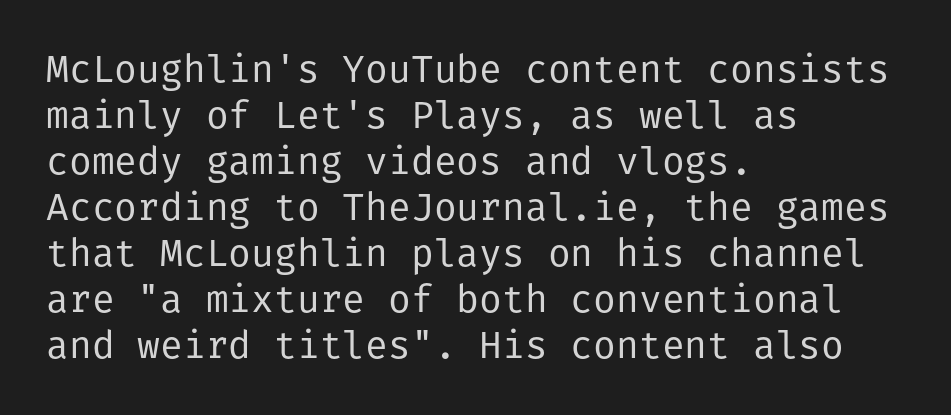
The image shows 38 px regular-weight sans-serif type, upright; set left-aligned, line spacing 1.21x, normal letter spacing, not underlined; low stroke contrast and a medium x-height.
